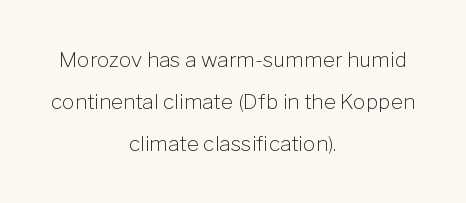
{"italic": "no", "bold": "no", "underline": "no", "align": "center", "line_spacing": "loose", "line_spacing_ratio": 2.0, "letter_spacing": "normal", "letter_spacing_em": 0.0, "glyph_px": 21}
